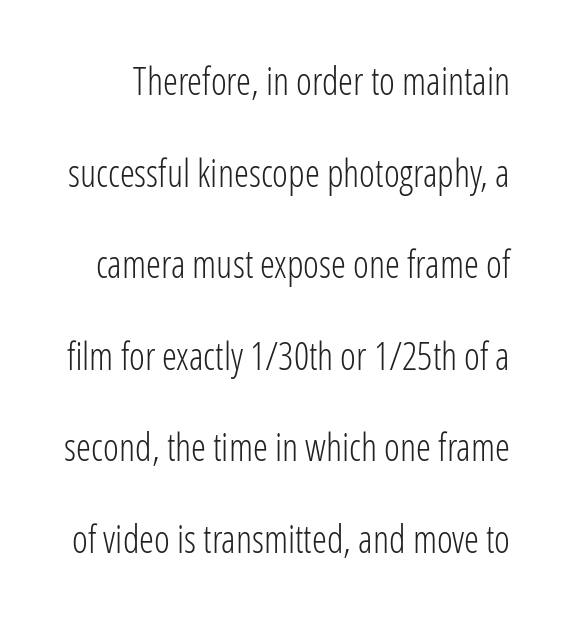
{"serif": "no", "italic": "no", "bold": "no", "weight": "light", "width": "condensed", "stroke_contrast": "low", "x_height": "medium", "monospaced": "no", "underline": "no", "line_spacing": "loose", "line_spacing_ratio": 2.41, "letter_spacing": "normal", "letter_spacing_em": 0.0, "glyph_px": 38}
